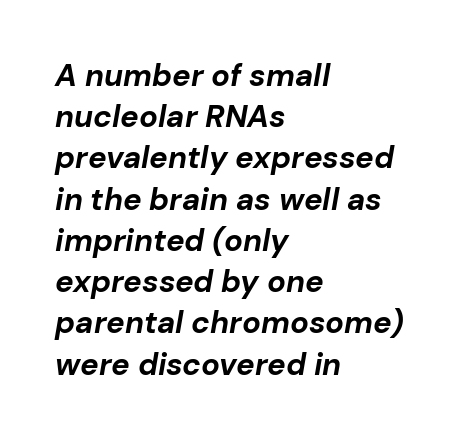
Weight check: bold — yes, fully. Unmarked baselines from the first word to the last. The paragraph has a hard left edge and a soft right edge. Looks like regular typesetting: each glyph gets only the width it needs. In terms of leading, this rendering sits right in the middle. The rendering applies a slant to the glyphs.
